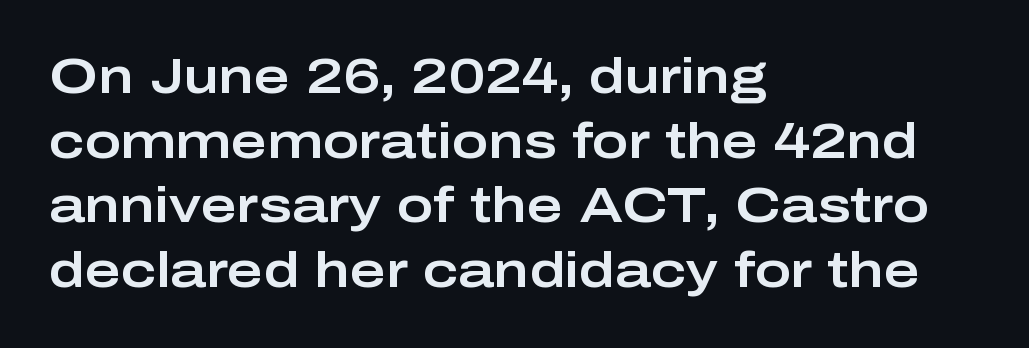
The image shows 49 px wide sans-serif type, upright; set left-aligned, normal line spacing (1.32x), normal letter spacing, not underlined; low stroke contrast and a medium x-height.
